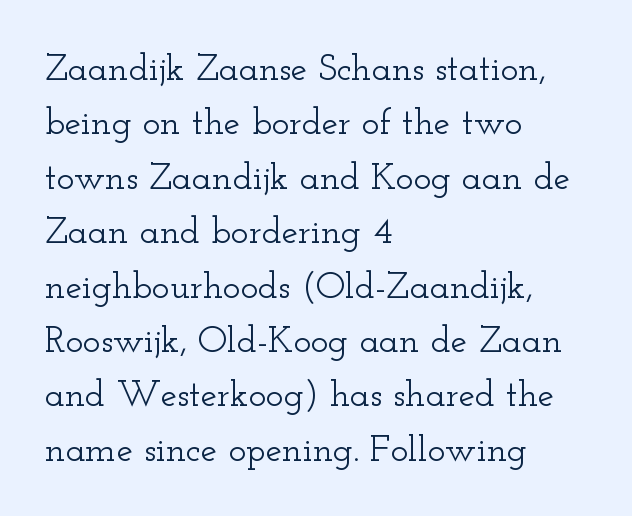
Alignment: flush left. Note the varied advance widths — an 'i' is clearly narrower than an 'm'. Has an underline been added? It has not. Font category for this specimen: serif.
